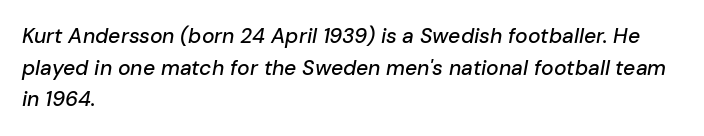
The image shows 21 px text type, italic (leaning right); set left-aligned, normal line spacing (1.51x), normal letter spacing, not underlined.
